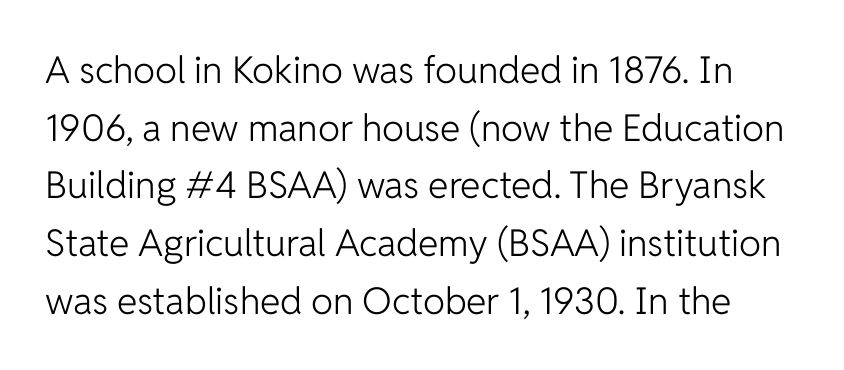
Q: Is the text bold? A: No.
Q: Is the text italic (slanted)? A: No, it is upright.
Q: Is the typeface a serif or a sans-serif typeface? A: Sans-serif.
Q: Is the text underlined? A: No.
Q: Is the spacing between letters normal or unusually wide? A: Normal.
Q: Is the spacing between lines tight, normal or loose? A: Normal.
Q: Width (condensed, normal, or wide)? A: Normal.
Q: Stroke contrast? A: Low.
Q: x-height? A: Medium.
Q: Monospaced? A: No.
